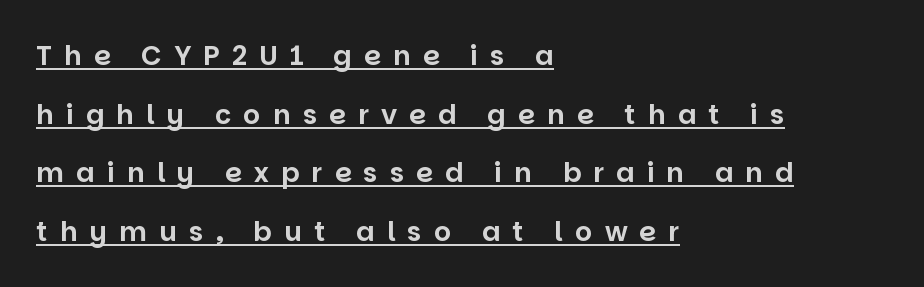
Leading is clearly above the norm, producing a sparse column. This is the regular roman posture of the typeface. The setting favours the left margin, as ordinary paragraphs usually do. You can see a thin bar hugging the bottom of the glyphs. Glyph-to-glyph distance is far greater than everyday printed text.
